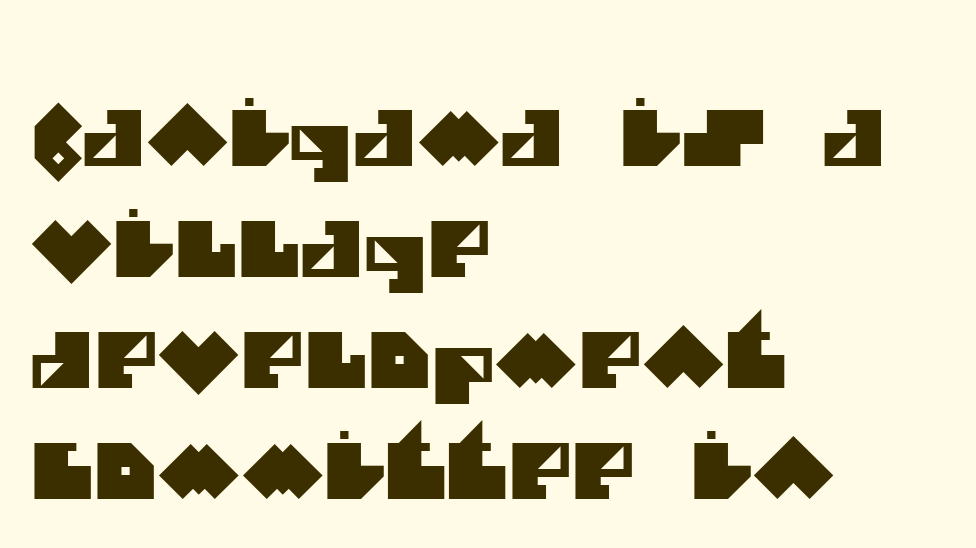
{"serif": "no", "width": "normal", "stroke_contrast": "medium", "x_height": "large", "monospaced": "no", "underline": "no", "align": "left", "line_spacing": "normal", "line_spacing_ratio": 1.44, "letter_spacing": "normal", "letter_spacing_em": 0.0, "glyph_px": 77}
